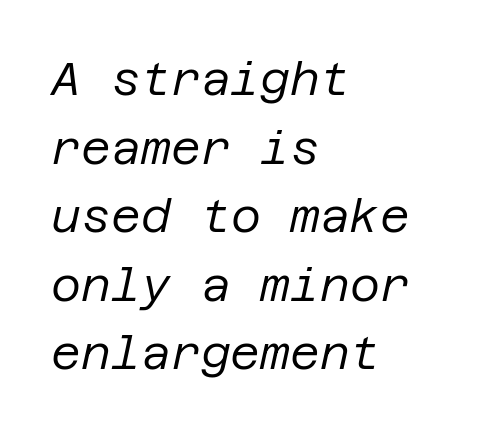
{"italic": "yes", "lean": "right", "slant_degrees": 12, "bold": "no", "weight": "regular", "width": "normal", "stroke_contrast": "low", "x_height": "large", "underline": "no", "align": "left", "line_spacing": "normal", "line_spacing_ratio": 1.49, "letter_spacing": "normal", "letter_spacing_em": 0.0, "glyph_px": 46}
